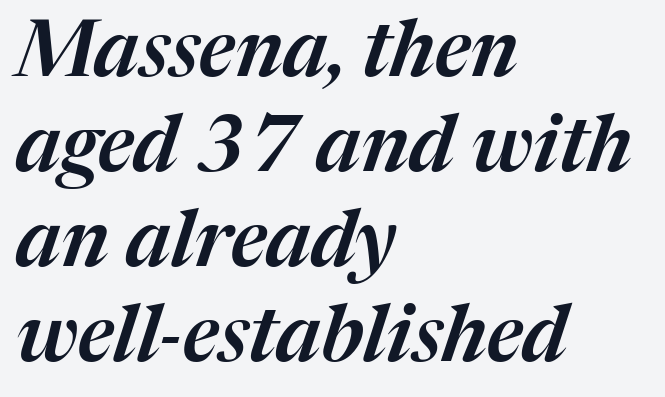
{"italic": "yes", "lean": "right", "slant_degrees": 17, "width": "normal", "stroke_contrast": "medium", "x_height": "medium", "monospaced": "no", "underline": "no", "align": "left", "line_spacing_ratio": 1.22, "letter_spacing": "normal", "letter_spacing_em": 0.0, "glyph_px": 78}
